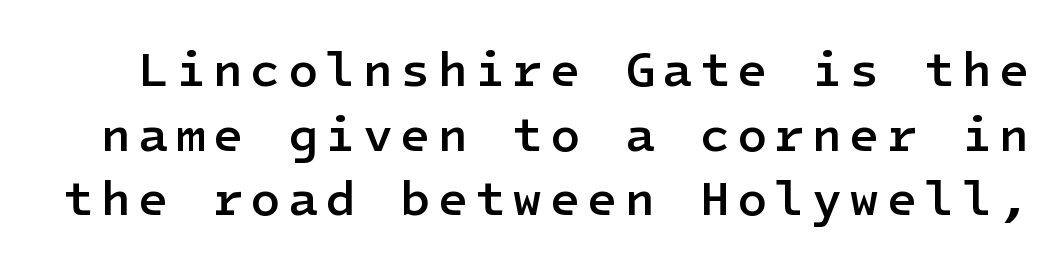
Q: Is the text bold? A: Semi-bold.
Q: Is the text italic (slanted)? A: No, it is upright.
Q: Is the typeface a serif or a sans-serif typeface? A: Sans-serif.
Q: Is the text underlined? A: No.
Q: Is the spacing between lines tight, normal or loose? A: Normal.
Q: Width (condensed, normal, or wide)? A: Normal.
Q: Stroke contrast? A: Low.
Q: x-height? A: Medium.
